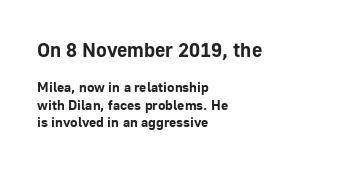
Q: Is the text bold? A: Yes.
Q: Is the text italic (slanted)? A: No, it is upright.
Q: Is the text underlined? A: No.
Q: How is the paragraph aligned? A: Left-aligned.
Q: Is the spacing between letters normal or unusually wide? A: Normal.
Q: Is the spacing between lines tight, normal or loose? A: Normal.
Q: Which block of text is set in a larger size, the first (top) or the second (bottom)? A: The first (top) one.
